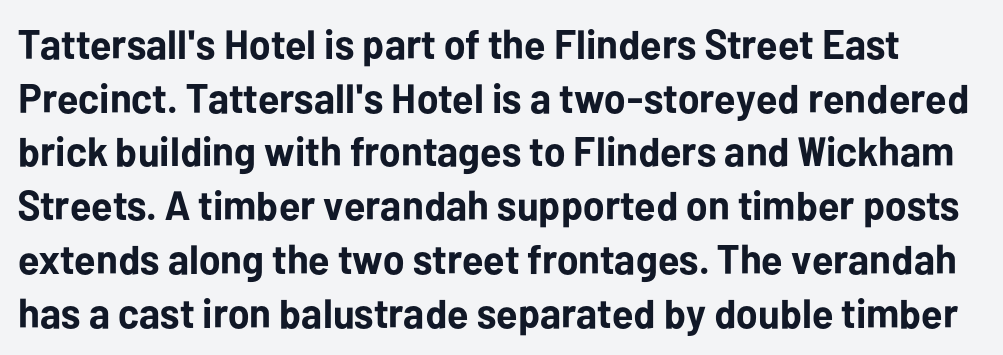
{"serif": "no", "italic": "no", "bold": "yes", "weight": "bold", "width": "normal", "stroke_contrast": "low", "x_height": "medium", "monospaced": "no", "underline": "no", "line_spacing": "normal", "line_spacing_ratio": 1.31, "letter_spacing": "normal", "letter_spacing_em": 0.0, "glyph_px": 41}
